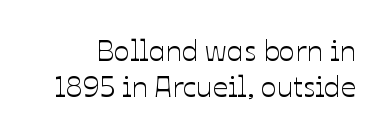
{"italic": "no", "width": "normal", "stroke_contrast": "low", "x_height": "medium", "monospaced": "no", "underline": "no", "line_spacing_ratio": 1.19, "letter_spacing": "normal", "letter_spacing_em": 0.0, "glyph_px": 30}
